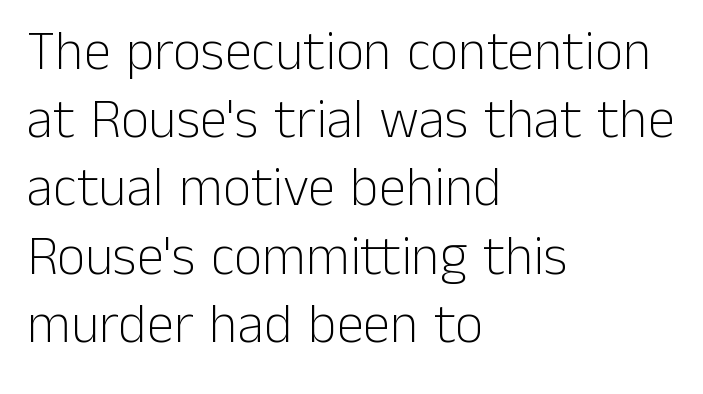
{"serif": "no", "italic": "no", "bold": "no", "weight": "light", "width": "normal", "stroke_contrast": "low", "x_height": "medium", "monospaced": "no", "underline": "no", "align": "left", "line_spacing_ratio": 1.24, "letter_spacing": "normal", "letter_spacing_em": 0.0, "glyph_px": 55}
